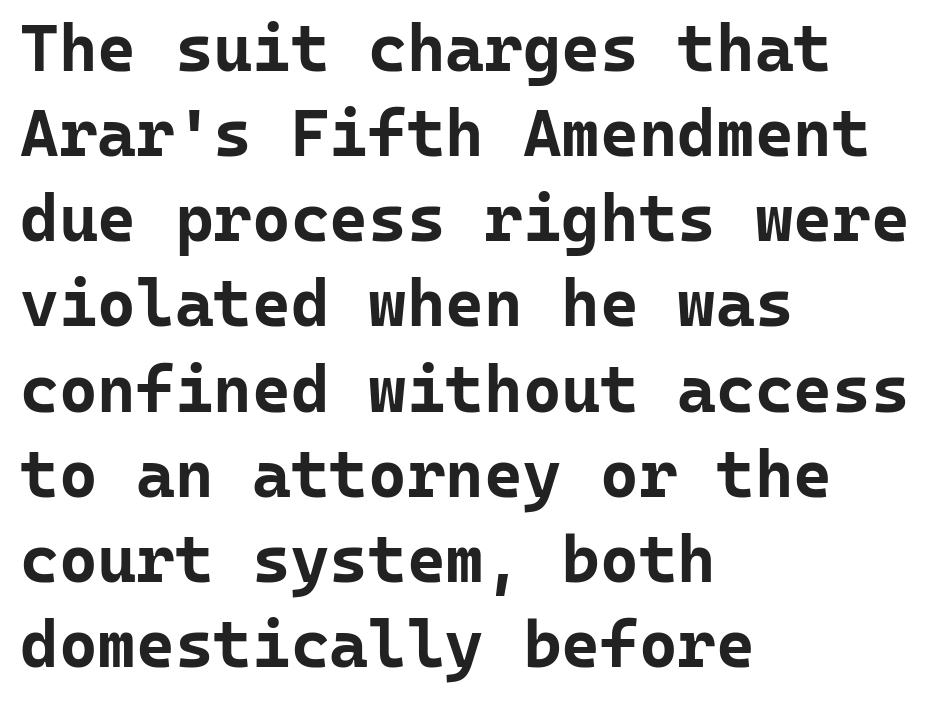
The image shows 66 px bold sans-serif type, upright, monospaced; set left-aligned, normal line spacing (1.29x), normal letter spacing, not underlined; low stroke contrast and a medium x-height.
